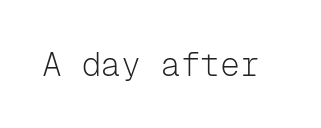
{"serif": "no", "italic": "no", "bold": "no", "weight": "light", "width": "normal", "stroke_contrast": "low", "x_height": "medium", "monospaced": "yes", "underline": "no", "letter_spacing": "normal", "letter_spacing_em": 0.0, "glyph_px": 33}
